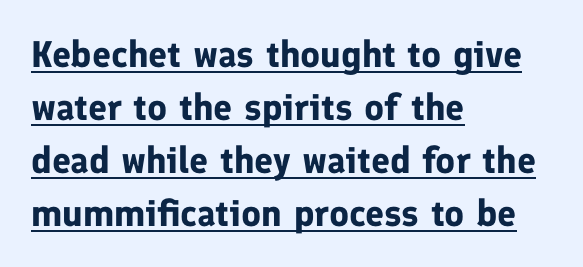
Q: Is the text bold? A: Yes.
Q: Is the text italic (slanted)? A: No, it is upright.
Q: Is the typeface a serif or a sans-serif typeface? A: Sans-serif.
Q: Is the text underlined? A: Yes.
Q: How is the paragraph aligned? A: Left-aligned.
Q: Is the spacing between letters normal or unusually wide? A: Normal.
Q: Is the spacing between lines tight, normal or loose? A: Normal.
Q: Width (condensed, normal, or wide)? A: Normal.
Q: Stroke contrast? A: Low.
Q: x-height? A: Medium.
Q: Monospaced? A: No.
